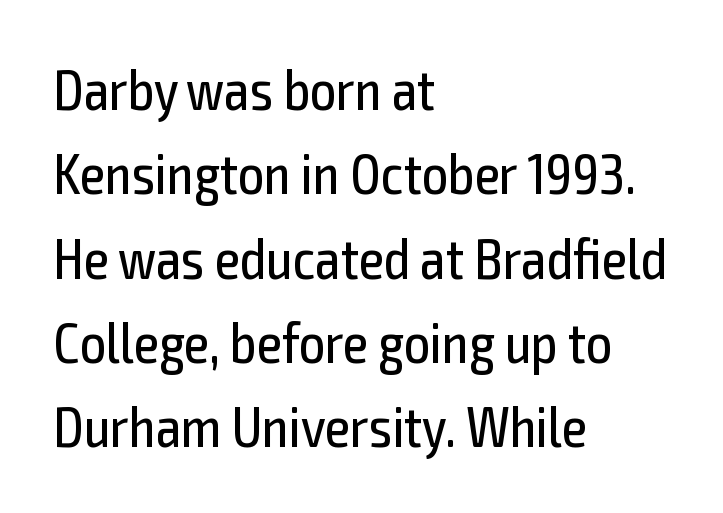
{"serif": "no", "italic": "no", "bold": "no", "weight": "regular", "width": "condensed", "x_height": "medium", "monospaced": "no", "underline": "no", "align": "left", "line_spacing": "normal", "line_spacing_ratio": 1.48, "letter_spacing": "normal", "letter_spacing_em": 0.0, "glyph_px": 57}
